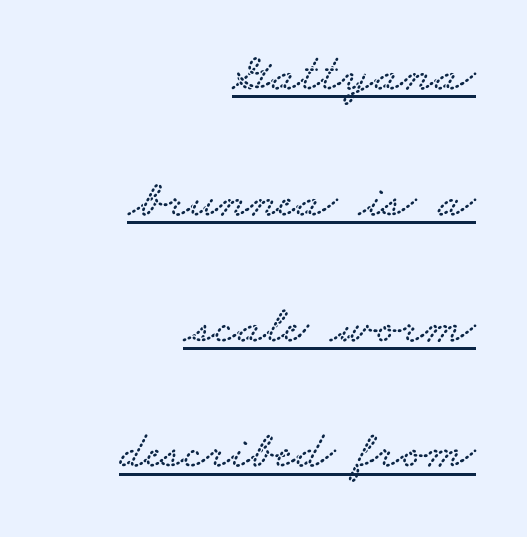
{"serif": "yes", "width": "wide", "stroke_contrast": "low", "x_height": "small", "monospaced": "no", "underline": "yes", "align": "right", "line_spacing": "loose", "line_spacing_ratio": 2.33, "letter_spacing": "normal", "letter_spacing_em": 0.0, "glyph_px": 54}
